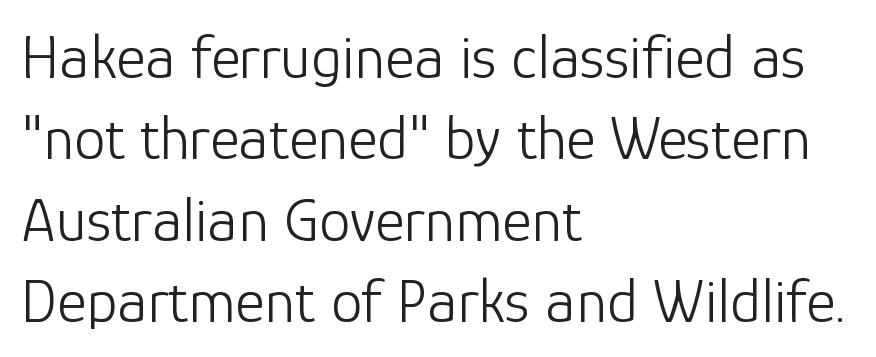
{"serif": "no", "italic": "no", "bold": "no", "weight": "light", "width": "normal", "stroke_contrast": "low", "x_height": "medium", "monospaced": "no", "underline": "no", "align": "left", "line_spacing": "normal", "line_spacing_ratio": 1.29, "letter_spacing": "normal", "letter_spacing_em": 0.0, "glyph_px": 63}
